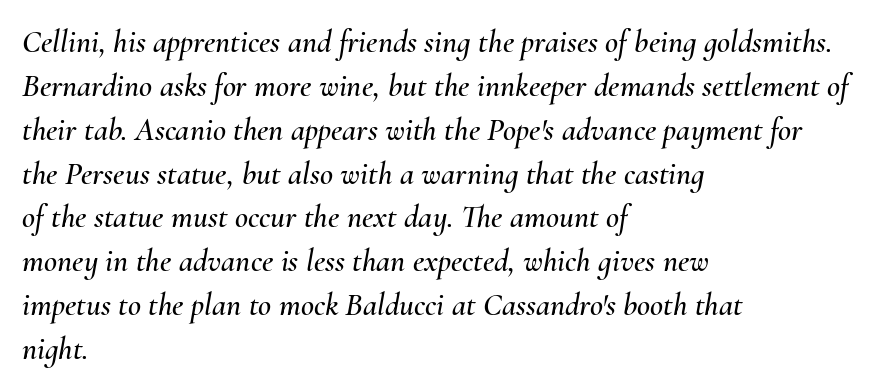
Q: Is the text italic (slanted)? A: Yes, it leans right by about 10 degrees.
Q: Is the text underlined? A: No.
Q: How is the paragraph aligned? A: Left-aligned.
Q: Is the spacing between letters normal or unusually wide? A: Normal.
Q: Is the spacing between lines tight, normal or loose? A: Normal.
Q: Width (condensed, normal, or wide)? A: Normal.
Q: Stroke contrast? A: Medium.
Q: x-height? A: Small.
Q: Monospaced? A: No.
